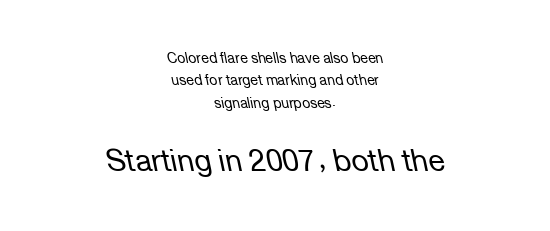
The image shows 30 px regular-weight type, italic (leaning left); set centered, normal line spacing (1.6x), normal letter spacing, not underlined; the second (bottom) block is 2.14x larger; low stroke contrast and a medium x-height.
